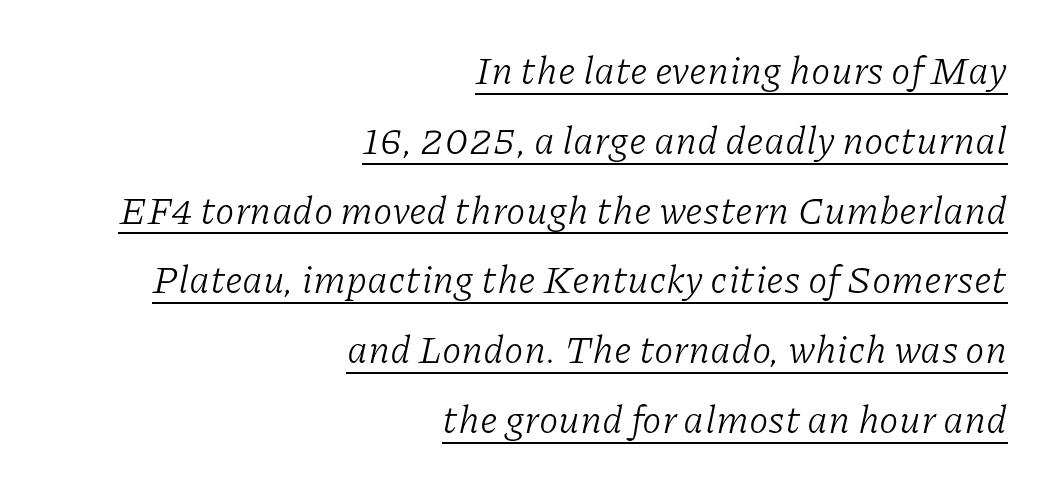
{"serif": "yes", "italic": "yes", "lean": "right", "slant_degrees": 11, "bold": "no", "weight": "light", "width": "normal", "stroke_contrast": "low", "x_height": "medium", "monospaced": "no", "underline": "yes", "align": "right", "line_spacing_ratio": 1.79, "letter_spacing": "normal", "letter_spacing_em": 0.0, "glyph_px": 39}
